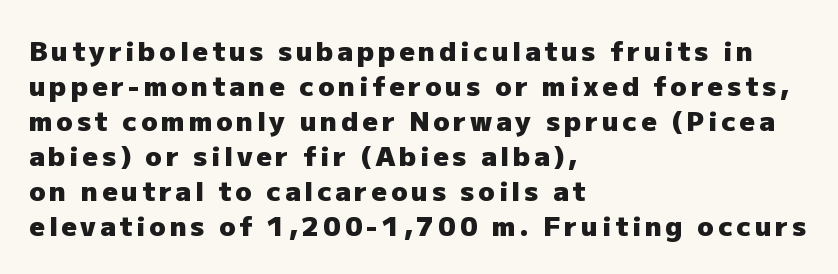
Q: Is the text bold? A: Yes.
Q: Is the text italic (slanted)? A: No, it is upright.
Q: Is the text underlined? A: No.
Q: How is the paragraph aligned? A: Left-aligned.
Q: Is the spacing between lines tight, normal or loose? A: Normal.
